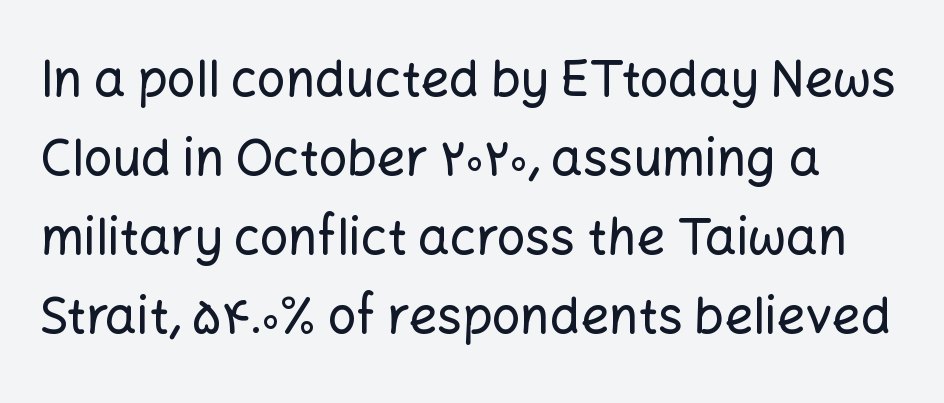
{"serif": "no", "italic": "no", "width": "normal", "stroke_contrast": "low", "x_height": "medium", "monospaced": "no", "underline": "no", "line_spacing": "normal", "line_spacing_ratio": 1.58, "letter_spacing": "normal", "letter_spacing_em": 0.0, "glyph_px": 50}
